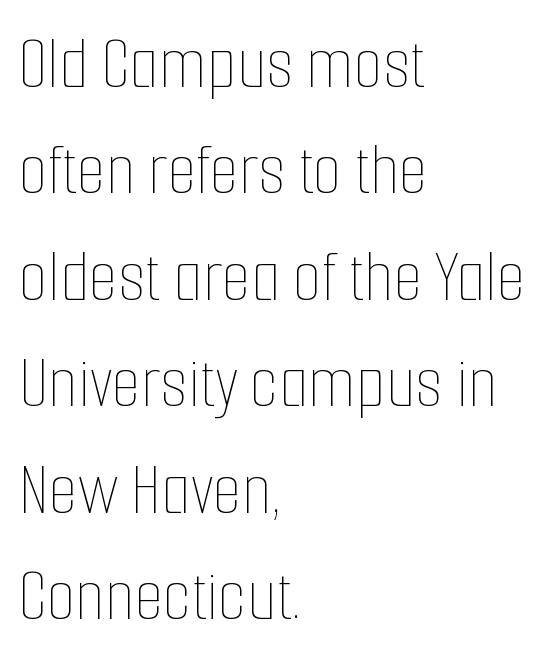
Left-aligned paragraph, ragged on the right. Vertical strokes here are truly vertical. The horizontal fit of the characters is conventional and even. The face used here is proportionally spaced, like ordinary book or web type. This sample keeps an unexceptional amount of space between lines. A clean baseline with only descenders dipping below it.
